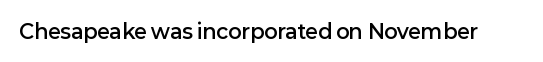
{"italic": "no", "bold": "semi", "underline": "no", "letter_spacing": "normal", "letter_spacing_em": 0.0, "glyph_px": 20}
